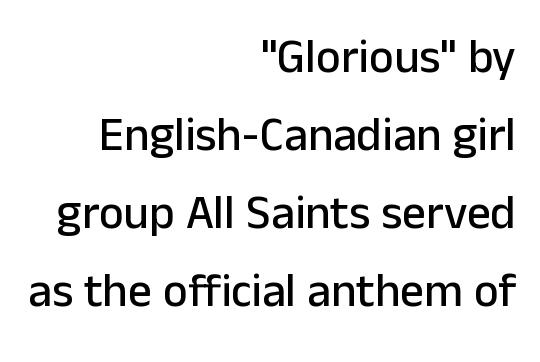
Q: Is the text italic (slanted)? A: No, it is upright.
Q: Is the typeface a serif or a sans-serif typeface? A: Sans-serif.
Q: Is the text underlined? A: No.
Q: How is the paragraph aligned? A: Right-aligned.
Q: Is the spacing between letters normal or unusually wide? A: Normal.
Q: Is the spacing between lines tight, normal or loose? A: Normal.
Q: Width (condensed, normal, or wide)? A: Normal.
Q: Stroke contrast? A: Low.
Q: x-height? A: Medium.
Q: Monospaced? A: No.
